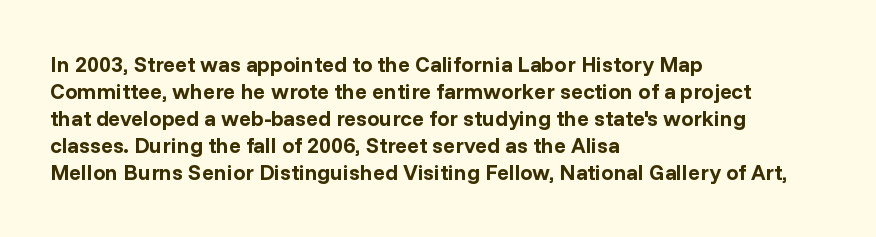
The image shows 22 px bold type, upright; set left-aligned, line spacing 1.23x, normal letter spacing, not underlined.
